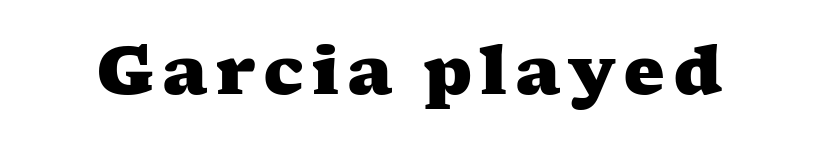
Q: Is the text bold? A: Yes.
Q: Is the typeface a serif or a sans-serif typeface? A: Serif.
Q: Is the text underlined? A: No.
Q: Width (condensed, normal, or wide)? A: Wide.
Q: Stroke contrast? A: Medium.
Q: x-height? A: Medium.
Q: Monospaced? A: No.
